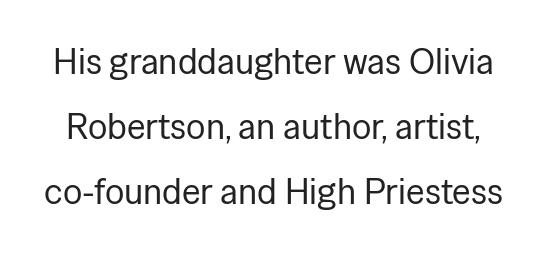
{"serif": "no", "italic": "no", "bold": "no", "weight": "regular", "width": "normal", "stroke_contrast": "low", "x_height": "medium", "monospaced": "no", "underline": "no", "line_spacing_ratio": 1.81, "letter_spacing": "normal", "letter_spacing_em": 0.0, "glyph_px": 36}
